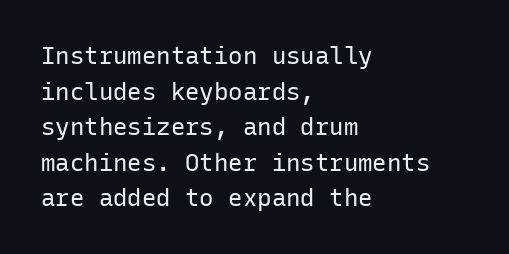
The image shows 24 px text type, upright; set left-aligned, normal line spacing (1.48x), normal letter spacing, not underlined.
